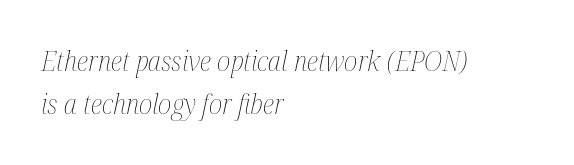
{"italic": "yes", "lean": "right", "slant_degrees": 12, "bold": "no", "weight": "thin", "width": "condensed", "stroke_contrast": "medium", "x_height": "medium", "monospaced": "no", "underline": "no", "align": "left", "line_spacing": "normal", "line_spacing_ratio": 1.54, "letter_spacing": "normal", "letter_spacing_em": 0.0, "glyph_px": 28}
